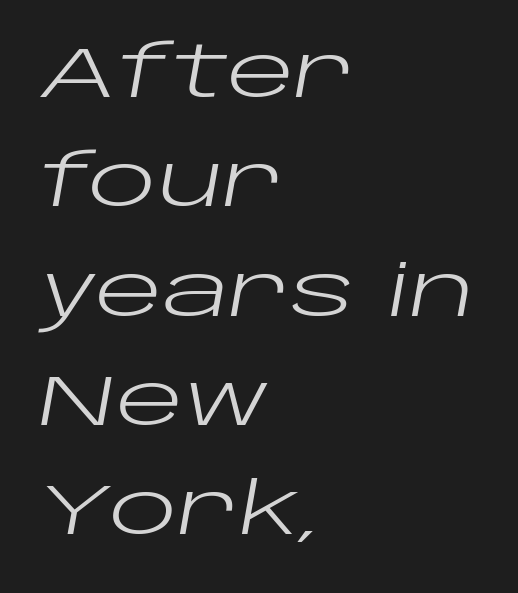
Descenders are the only things crossing below the line. Bold? No — there's no thickening of the strokes. Compared with a centered layout, this one pins lines to the left instead. These lines are rendered in a variable-pitch font.
